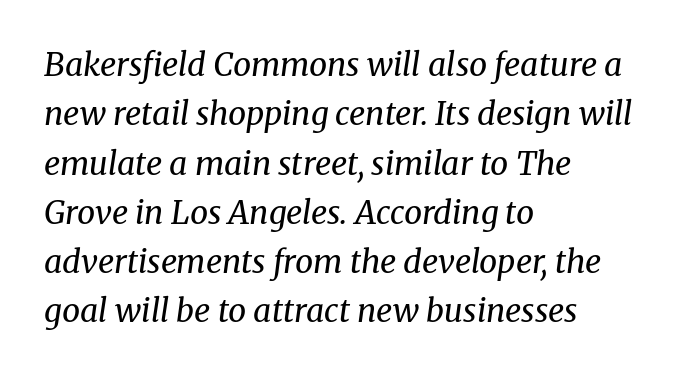
Q: Is the text bold? A: No.
Q: Is the text italic (slanted)? A: Yes, it leans right by about 8 degrees.
Q: Is the typeface a serif or a sans-serif typeface? A: Serif.
Q: Is the text underlined? A: No.
Q: How is the paragraph aligned? A: Left-aligned.
Q: Is the spacing between letters normal or unusually wide? A: Normal.
Q: Is the spacing between lines tight, normal or loose? A: Normal.
Q: Width (condensed, normal, or wide)? A: Normal.
Q: Stroke contrast? A: Medium.
Q: x-height? A: Medium.
Q: Monospaced? A: No.
